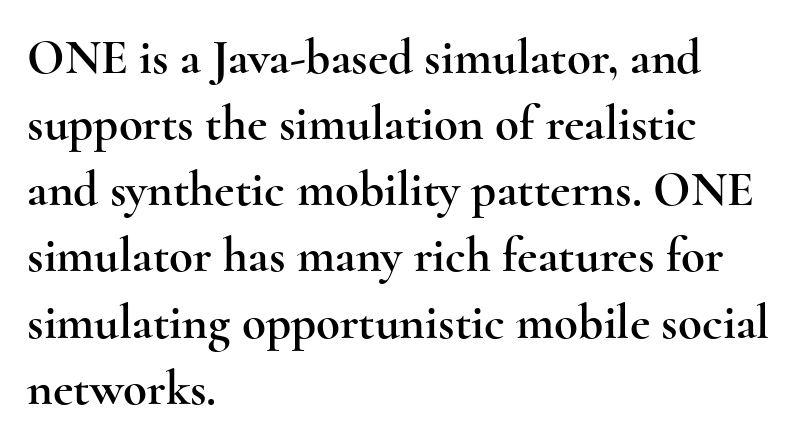
Quick note: underline off. Serif or sans? Serif — the stroke terminals have little feet. In terms of letterspacing, this is plain default setting. Rendered with straight, roman letterforms.
